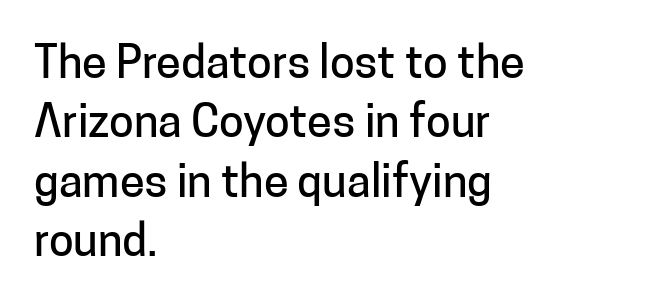
{"serif": "no", "italic": "no", "width": "normal", "stroke_contrast": "low", "x_height": "medium", "monospaced": "no", "underline": "no", "align": "left", "line_spacing": "normal", "line_spacing_ratio": 1.32, "letter_spacing": "normal", "letter_spacing_em": 0.0, "glyph_px": 45}
